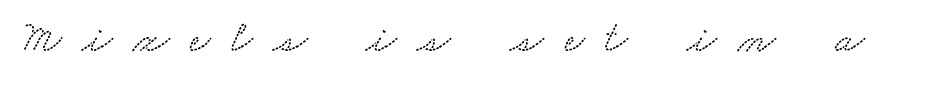
Q: Is the typeface a serif or a sans-serif typeface? A: Serif.
Q: Is the text underlined? A: No.
Q: Is the spacing between letters normal or unusually wide? A: Unusually wide.
Q: Width (condensed, normal, or wide)? A: Wide.
Q: Stroke contrast? A: Medium.
Q: x-height? A: Small.
Q: Monospaced? A: No.
